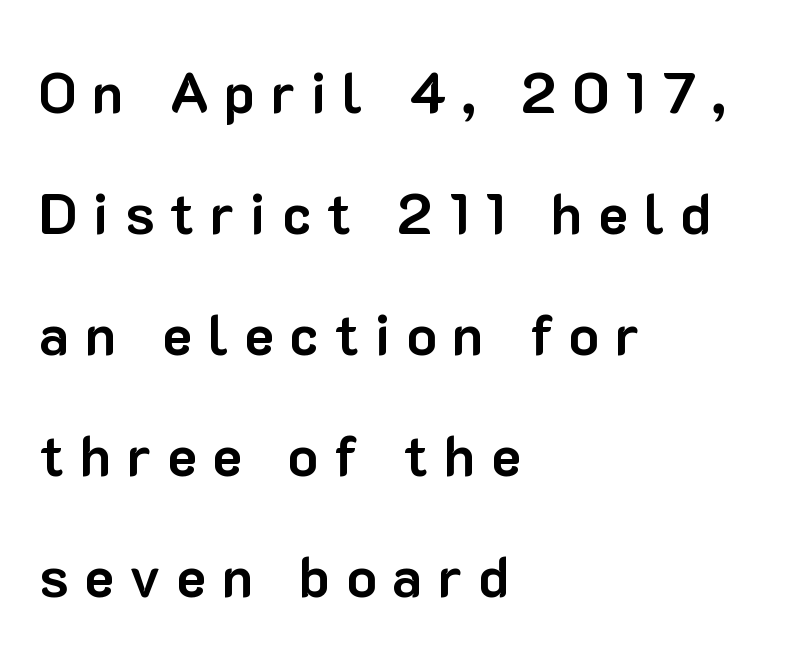
Q: Is the text bold? A: Yes.
Q: Is the text italic (slanted)? A: No, it is upright.
Q: Is the typeface a serif or a sans-serif typeface? A: Sans-serif.
Q: Is the text underlined? A: No.
Q: How is the paragraph aligned? A: Left-aligned.
Q: Is the spacing between letters normal or unusually wide? A: Unusually wide.
Q: Is the spacing between lines tight, normal or loose? A: Loose.
Q: Width (condensed, normal, or wide)? A: Normal.
Q: Stroke contrast? A: Low.
Q: x-height? A: Medium.
Q: Monospaced? A: No.
